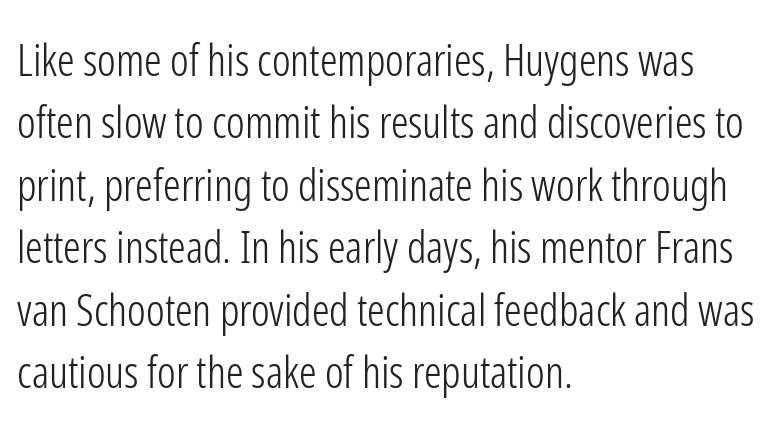
{"serif": "no", "italic": "no", "bold": "no", "weight": "light", "width": "condensed", "stroke_contrast": "low", "x_height": "medium", "monospaced": "no", "underline": "no", "align": "left", "line_spacing": "normal", "line_spacing_ratio": 1.42, "letter_spacing": "normal", "letter_spacing_em": 0.0, "glyph_px": 44}
